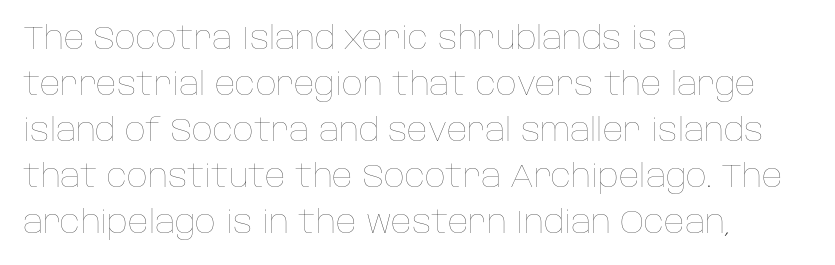
Compared with a centered layout, this one pins lines to the left instead. Letter spacing: default. Descender tails drop into unmarked territory. Nothing heavy about these letters — not bold at all.
